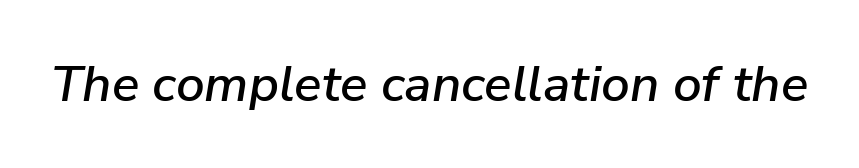
The image shows 51 px text type, italic (leaning right); set normal letter spacing, not underlined; low stroke contrast and a medium x-height.
